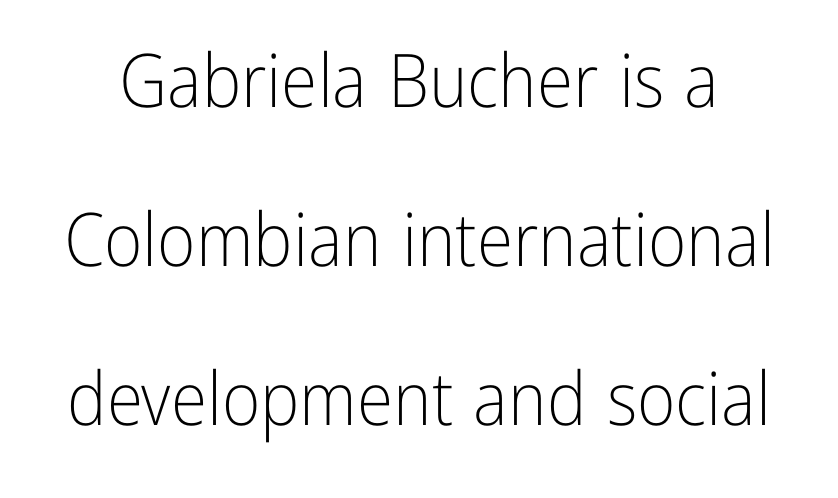
Q: Is the text bold? A: No.
Q: Is the text italic (slanted)? A: No, it is upright.
Q: Is the typeface a serif or a sans-serif typeface? A: Sans-serif.
Q: Is the text underlined? A: No.
Q: Is the spacing between letters normal or unusually wide? A: Normal.
Q: Is the spacing between lines tight, normal or loose? A: Loose.
Q: Width (condensed, normal, or wide)? A: Condensed.
Q: Stroke contrast? A: Low.
Q: x-height? A: Medium.
Q: Monospaced? A: No.
